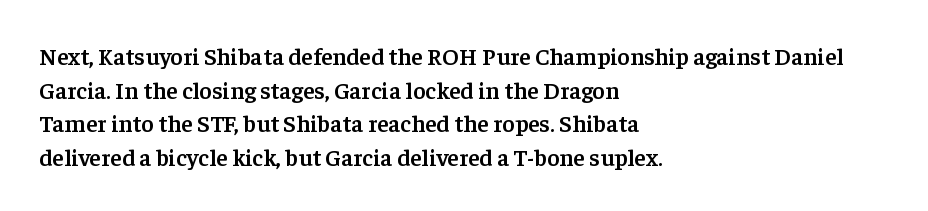
{"italic": "no", "bold": "semi", "underline": "no", "align": "left", "line_spacing": "normal", "line_spacing_ratio": 1.4, "letter_spacing": "normal", "letter_spacing_em": 0.0, "glyph_px": 24}
